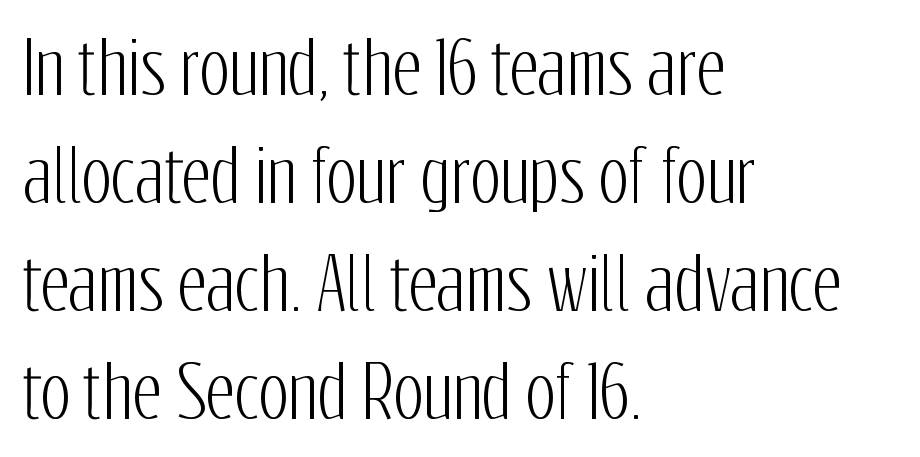
The paragraph shown leans on its left margin. Is the letter spacing exaggerated? No — it looks like the ordinary default. Varying glyph widths throughout — classic text-font behaviour. The area under the type is left untouched.
